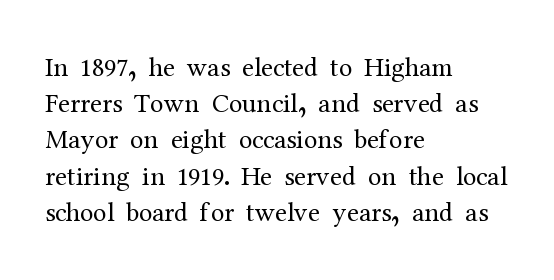
Q: Is the text bold? A: No.
Q: Is the text italic (slanted)? A: No, it is upright.
Q: Is the text underlined? A: No.
Q: How is the paragraph aligned? A: Left-aligned.
Q: Is the spacing between letters normal or unusually wide? A: Normal.
Q: Is the spacing between lines tight, normal or loose? A: Normal.
